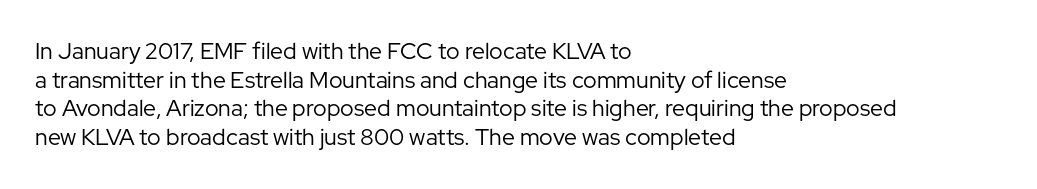
The image shows 23 px text type, upright; set left-aligned, normal line spacing (1.25x), normal letter spacing, not underlined.
